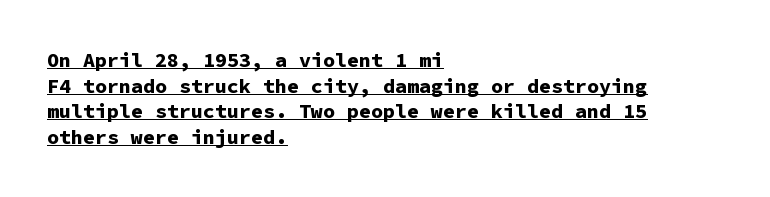
{"italic": "no", "bold": "yes", "underline": "yes", "align": "left", "line_spacing": "normal", "line_spacing_ratio": 1.28, "letter_spacing": "normal", "letter_spacing_em": 0.0, "glyph_px": 20}
